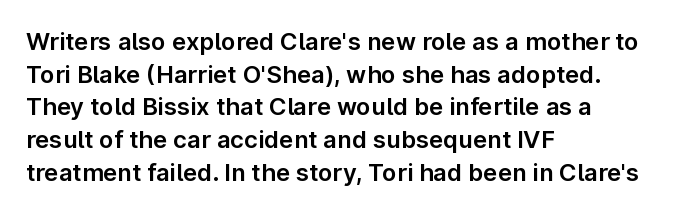
The vertical gap from one line to the next is medium. The rendering keeps characters at their native spacing. The axis of the letterforms is exactly vertical. Bare-footed words on every line. In CSS terms this would be text-align: left.
